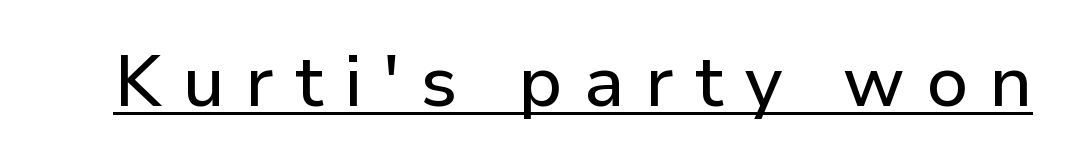
I'd call this a sans setting — the letters go barefoot. If you drew a line through each stem, it would be perfectly vertical. You could not count columns in this text — the font is proportionally spaced. Notice how a bar underscores the lettering throughout.
